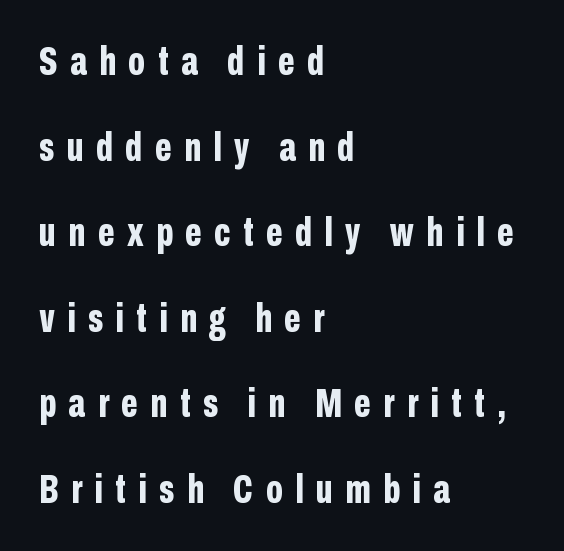
{"serif": "no", "italic": "no", "bold": "yes", "weight": "bold", "width": "condensed", "stroke_contrast": "low", "x_height": "medium", "monospaced": "no", "underline": "no", "align": "left", "line_spacing": "loose", "line_spacing_ratio": 2.14, "letter_spacing": "wide", "letter_spacing_em": 0.31, "glyph_px": 40}
